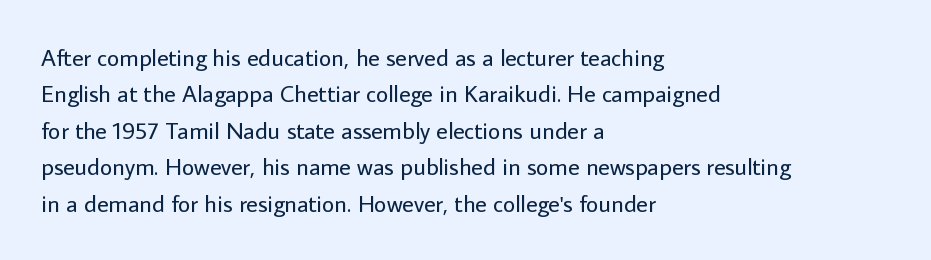
The image shows 24 px text type, upright; set left-aligned, normal line spacing (1.52x), normal letter spacing, not underlined.
